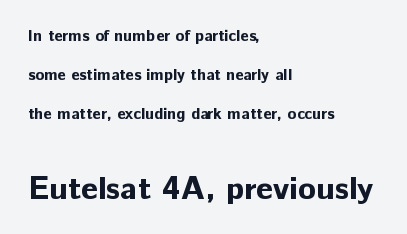
{"serif": "no", "italic": "no", "bold": "yes", "weight": "bold", "width": "normal", "stroke_contrast": "low", "x_height": "medium", "monospaced": "no", "underline": "no", "align": "left", "line_spacing": "loose", "line_spacing_ratio": 2.44, "letter_spacing": "normal", "letter_spacing_em": 0.0, "larger_block": "second", "size_ratio": 2.06, "glyph_px": 33}
